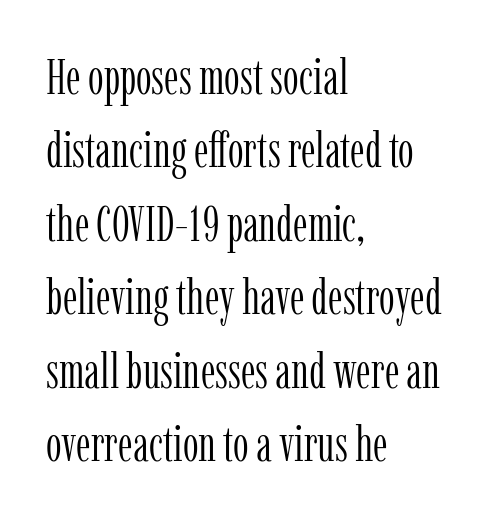
The lettering stays uniformly vertical, giving the passage a roman look. A bare baseline throughout the passage. A typesetter would label this face a serif. The rendering uses natural spacing where letterforms have individual widths. Standard letterfit; no display-style spreading of the glyphs.
